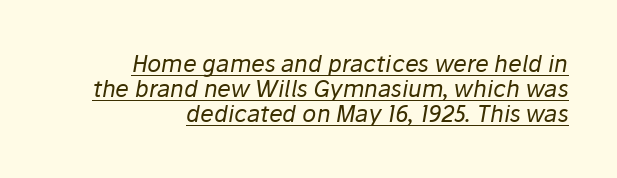
Q: Is the text bold? A: No.
Q: Is the text italic (slanted)? A: Yes, it leans right by about 10 degrees.
Q: Is the text underlined? A: Yes.
Q: How is the paragraph aligned? A: Right-aligned.
Q: Is the spacing between letters normal or unusually wide? A: Normal.
Q: Is the spacing between lines tight, normal or loose? A: Tight.
